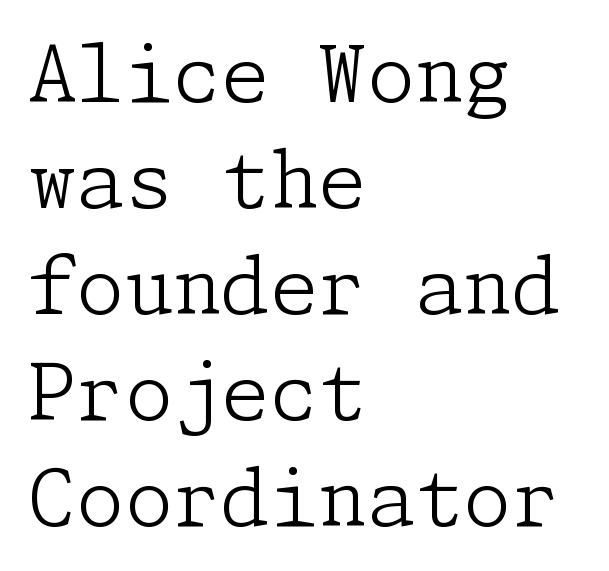
{"serif": "yes", "italic": "no", "bold": "no", "weight": "light", "width": "normal", "stroke_contrast": "low", "x_height": "medium", "underline": "no", "align": "left", "line_spacing": "normal", "line_spacing_ratio": 1.36, "letter_spacing": "normal", "letter_spacing_em": 0.0, "glyph_px": 78}
